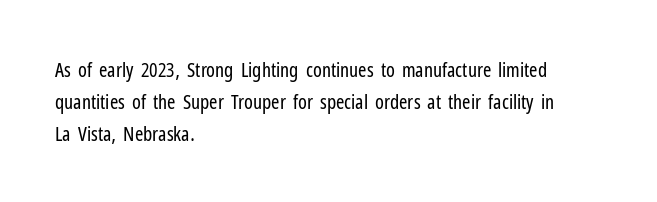
Q: Is the text bold? A: No.
Q: Is the text italic (slanted)? A: No, it is upright.
Q: Is the text underlined? A: No.
Q: How is the paragraph aligned? A: Left-aligned.
Q: Is the spacing between letters normal or unusually wide? A: Normal.
Q: Is the spacing between lines tight, normal or loose? A: Normal.
